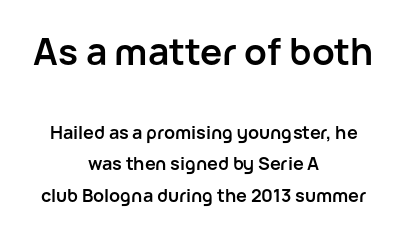
{"serif": "no", "italic": "no", "bold": "yes", "weight": "semibold", "width": "normal", "stroke_contrast": "low", "x_height": "medium", "monospaced": "no", "underline": "no", "align": "center", "line_spacing_ratio": 1.74, "letter_spacing": "normal", "letter_spacing_em": 0.0, "larger_block": "first", "size_ratio": 2.06, "glyph_px": 37}
